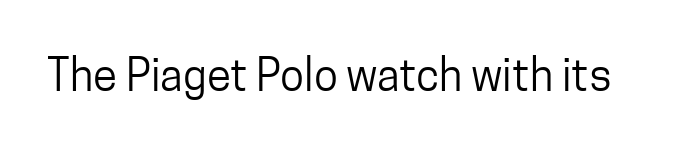
{"serif": "no", "italic": "no", "bold": "no", "weight": "regular", "width": "condensed", "stroke_contrast": "low", "x_height": "medium", "monospaced": "no", "underline": "no", "letter_spacing": "normal", "letter_spacing_em": 0.0, "glyph_px": 44}
